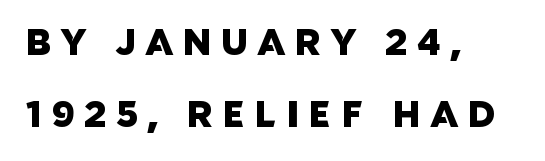
The image shows 36 px sans-serif type; set left-aligned, loose line spacing (1.99x), unusually wide letter spacing (+0.26 em), not underlined; low stroke contrast and a large x-height.
